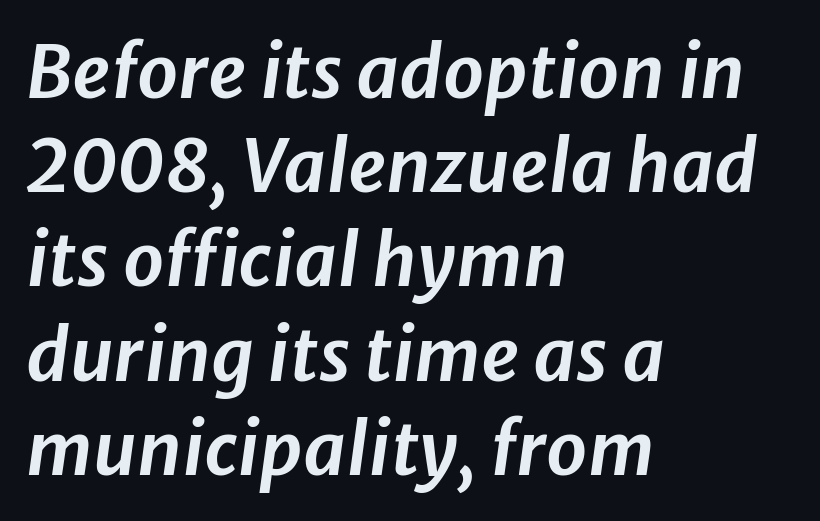
Q: Is the text italic (slanted)? A: Yes, it leans right by about 8 degrees.
Q: Is the text underlined? A: No.
Q: How is the paragraph aligned? A: Left-aligned.
Q: Is the spacing between letters normal or unusually wide? A: Normal.
Q: Is the spacing between lines tight, normal or loose? A: Normal.
Q: Width (condensed, normal, or wide)? A: Normal.
Q: Stroke contrast? A: Low.
Q: x-height? A: Medium.
Q: Monospaced? A: No.
